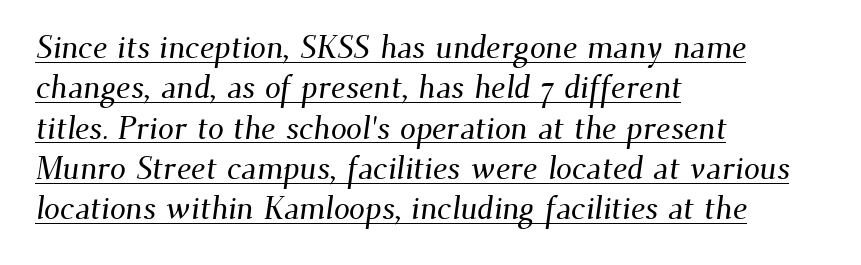
{"serif": "yes", "width": "normal", "stroke_contrast": "medium", "x_height": "small", "monospaced": "no", "underline": "yes", "align": "left", "line_spacing": "normal", "line_spacing_ratio": 1.26, "letter_spacing": "normal", "letter_spacing_em": 0.0, "glyph_px": 32}
